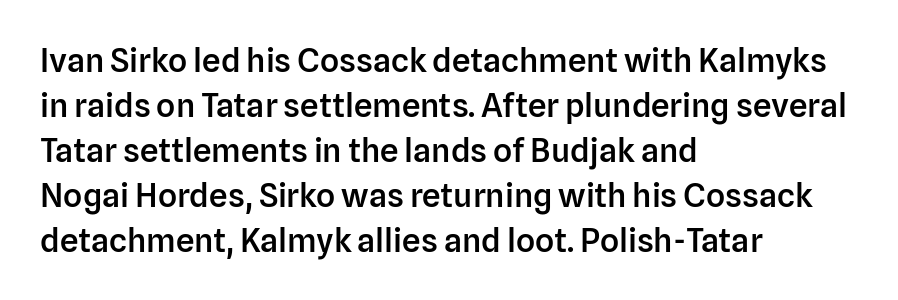
Q: Is the text bold? A: Semi-bold.
Q: Is the text italic (slanted)? A: No, it is upright.
Q: Is the typeface a serif or a sans-serif typeface? A: Sans-serif.
Q: Is the text underlined? A: No.
Q: How is the paragraph aligned? A: Left-aligned.
Q: Is the spacing between letters normal or unusually wide? A: Normal.
Q: Is the spacing between lines tight, normal or loose? A: Normal.
Q: Width (condensed, normal, or wide)? A: Normal.
Q: Stroke contrast? A: Low.
Q: x-height? A: Medium.
Q: Monospaced? A: No.
